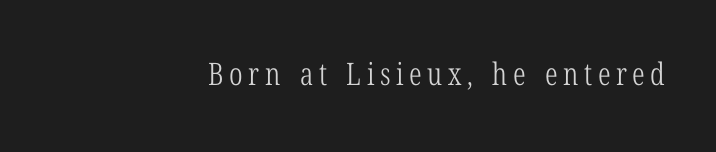
{"serif": "yes", "italic": "no", "bold": "no", "weight": "light", "width": "condensed", "stroke_contrast": "low", "x_height": "medium", "monospaced": "no", "underline": "no", "align": "right", "glyph_px": 31}
